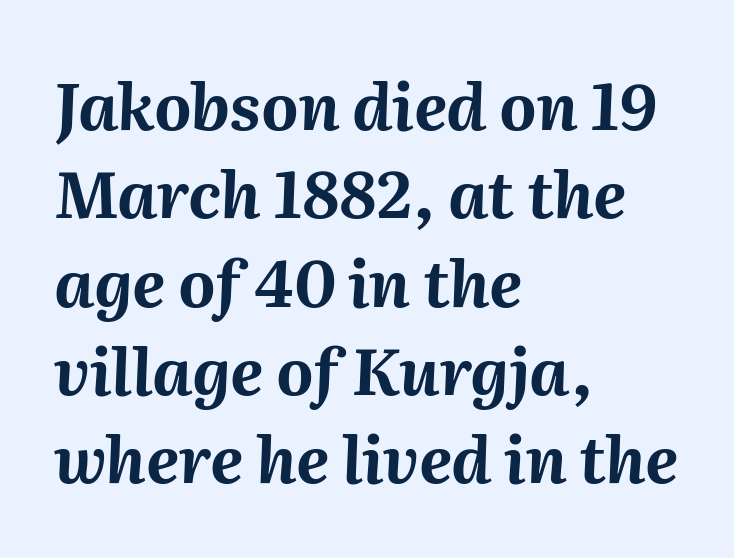
Q: Is the text bold? A: Yes.
Q: Is the text italic (slanted)? A: Yes, it leans right by about 2 degrees.
Q: Is the text underlined? A: No.
Q: How is the paragraph aligned? A: Left-aligned.
Q: Is the spacing between letters normal or unusually wide? A: Normal.
Q: Is the spacing between lines tight, normal or loose? A: Normal.
Q: Width (condensed, normal, or wide)? A: Normal.
Q: Stroke contrast? A: Medium.
Q: x-height? A: Medium.
Q: Monospaced? A: No.
